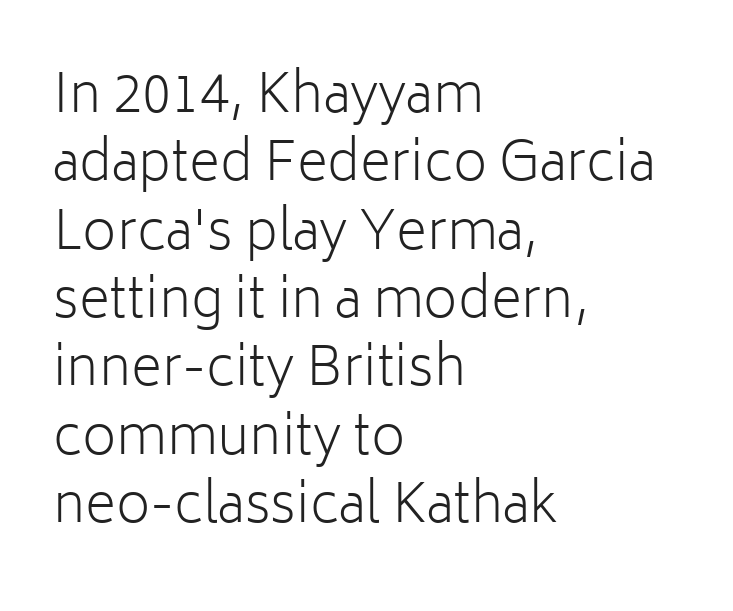
Underline: absent. Spacing verdict: proportional, widths tailored to each character. Heft: none added — not bold. Posture: vertical. The rendering anchors every line to the left-hand side.
